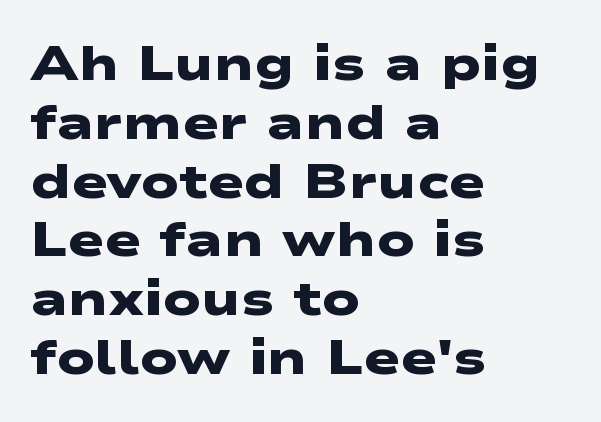
{"serif": "no", "bold": "yes", "weight": "heavy", "width": "wide", "stroke_contrast": "low", "x_height": "medium", "monospaced": "no", "underline": "no", "align": "left", "line_spacing_ratio": 1.2, "letter_spacing": "normal", "letter_spacing_em": 0.0, "glyph_px": 49}
